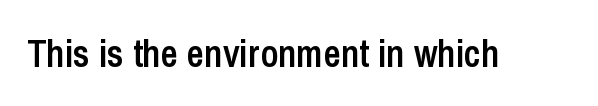
{"serif": "no", "italic": "no", "bold": "semi", "weight": "semibold", "width": "condensed", "stroke_contrast": "low", "x_height": "medium", "monospaced": "no", "underline": "no", "letter_spacing": "normal", "letter_spacing_em": 0.0, "glyph_px": 38}
